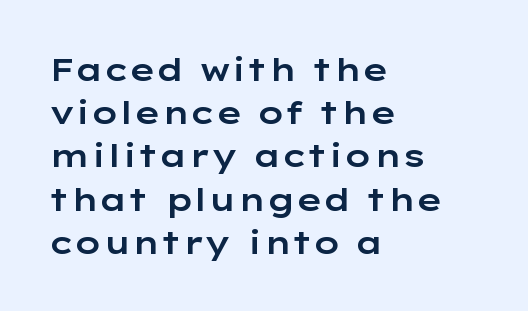
The block of text has a typical density, with ordinary space between rows. Look at the tracking — it's just the regular setting, nothing added. Where is the straight margin? On the left. Lines of text with bare space underneath.
